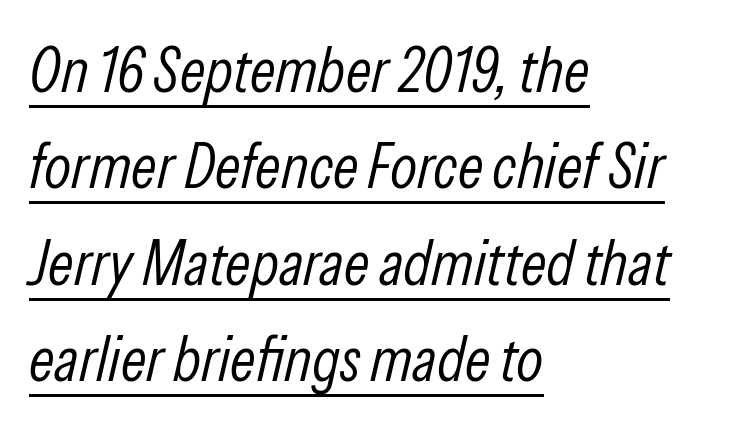
Q: Is the text bold? A: No.
Q: Is the text italic (slanted)? A: Yes, it leans right by about 13 degrees.
Q: Is the text underlined? A: Yes.
Q: How is the paragraph aligned? A: Left-aligned.
Q: Is the spacing between letters normal or unusually wide? A: Normal.
Q: Is the spacing between lines tight, normal or loose? A: Normal.
Q: Width (condensed, normal, or wide)? A: Condensed.
Q: Stroke contrast? A: Low.
Q: x-height? A: Medium.
Q: Monospaced? A: No.
